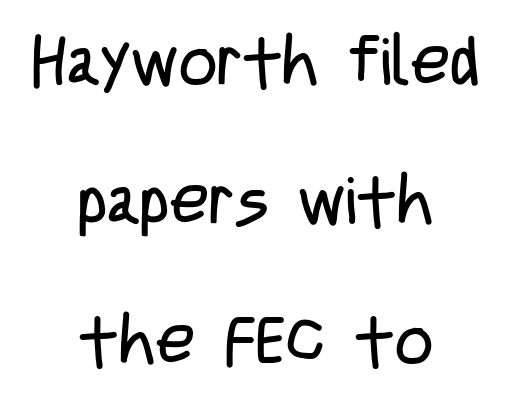
{"serif": "no", "italic": "no", "bold": "no", "weight": "regular", "width": "condensed", "stroke_contrast": "low", "x_height": "large", "monospaced": "no", "underline": "no", "align": "center", "line_spacing": "loose", "line_spacing_ratio": 2.08, "letter_spacing": "normal", "letter_spacing_em": 0.0, "glyph_px": 67}
